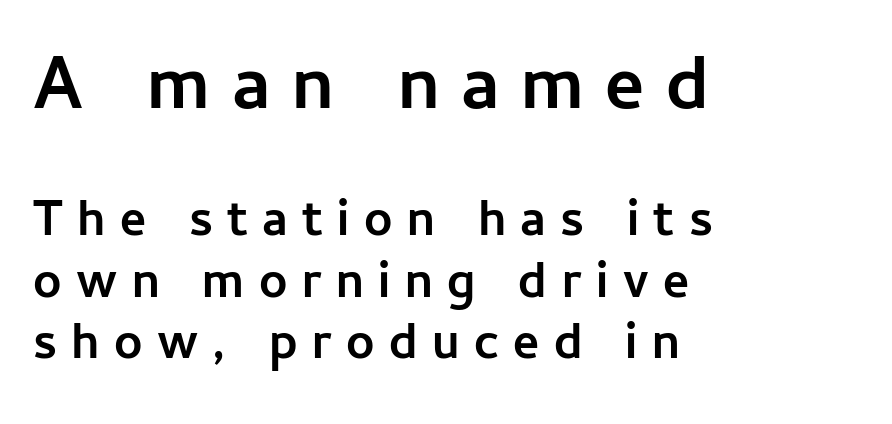
The image shows 75 px semibold sans-serif type, upright; set left-aligned, line spacing 1.23x, unusually wide letter spacing (+0.29 em), not underlined; the first (top) block is 1.5x larger; low stroke contrast and a medium x-height.
